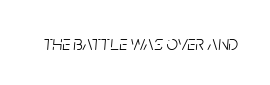
{"italic": "yes", "lean": "right", "slant_degrees": 5, "bold": "no", "underline": "no", "letter_spacing": "normal", "letter_spacing_em": 0.0, "glyph_px": 20}
